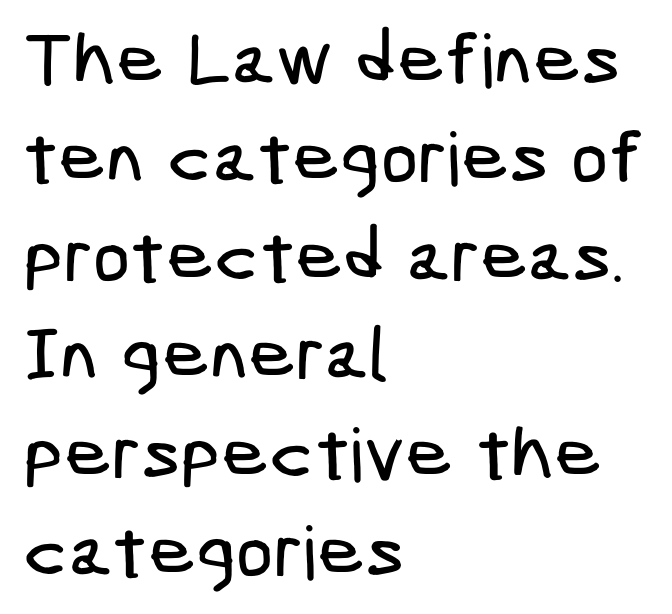
The rendering anchors every line to the left-hand side. Decoration check: the copy has no underline. Font category for this specimen: sans-serif. Here the glyphs are tracked normally, forming tight word shapes. Line spacing here is normal.
